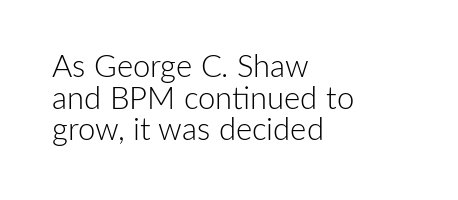
The image shows 31 px light sans-serif type, upright; set left-aligned, tight line spacing (1.02x), normal letter spacing, not underlined; low stroke contrast and a medium x-height.
